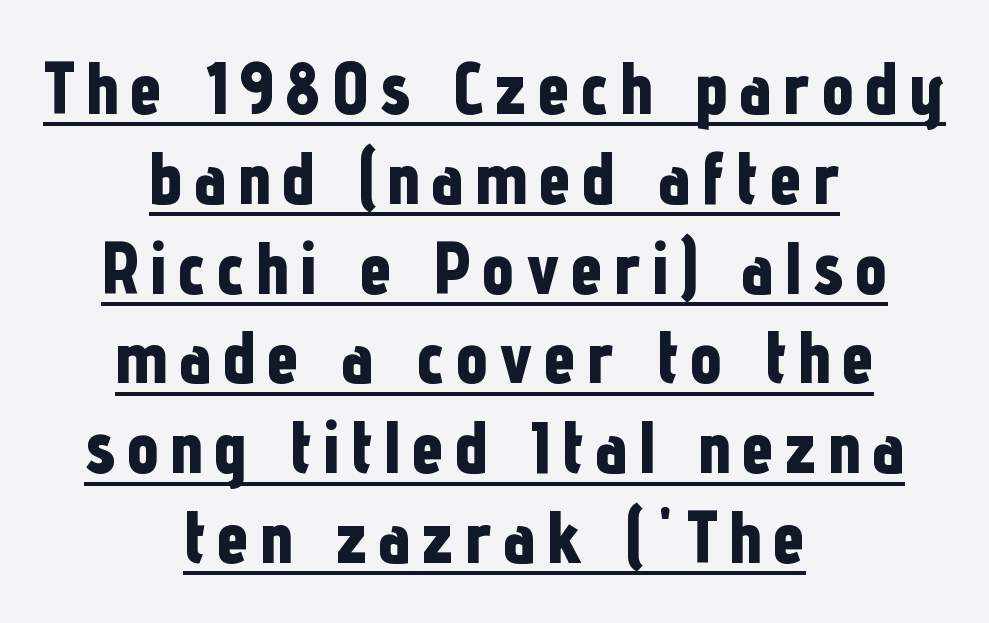
{"serif": "no", "italic": "no", "bold": "yes", "weight": "bold", "width": "condensed", "stroke_contrast": "low", "x_height": "medium", "monospaced": "no", "underline": "yes", "align": "center", "line_spacing_ratio": 1.23, "glyph_px": 73}
